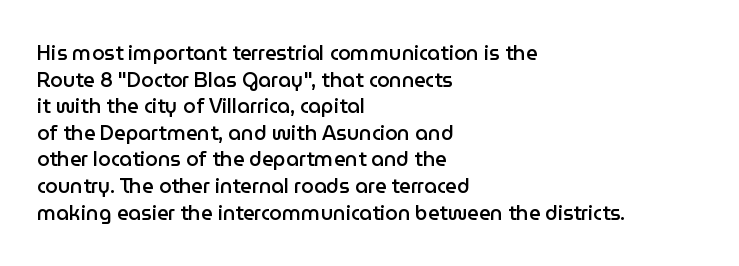
{"italic": "no", "bold": "semi", "underline": "no", "align": "left", "line_spacing": "normal", "line_spacing_ratio": 1.33, "letter_spacing": "normal", "letter_spacing_em": 0.0, "glyph_px": 20}
